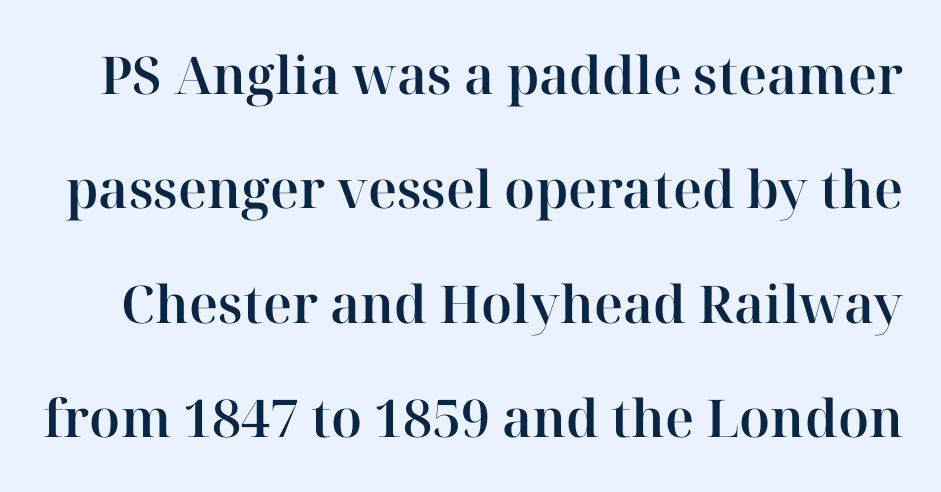
Q: Is the text italic (slanted)? A: No, it is upright.
Q: Is the typeface a serif or a sans-serif typeface? A: Serif.
Q: Is the text underlined? A: No.
Q: Is the spacing between letters normal or unusually wide? A: Normal.
Q: Is the spacing between lines tight, normal or loose? A: Loose.
Q: Width (condensed, normal, or wide)? A: Normal.
Q: Stroke contrast? A: High.
Q: x-height? A: Medium.
Q: Monospaced? A: No.
